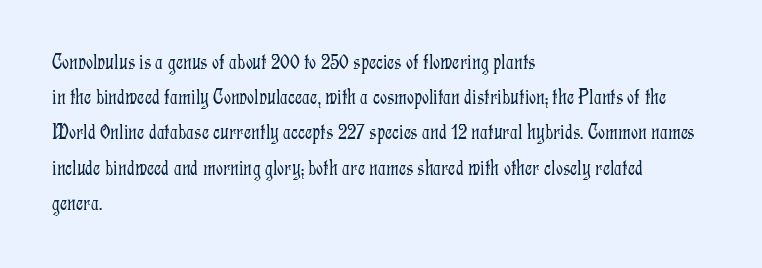
Q: Is the text bold? A: No.
Q: Is the text italic (slanted)? A: No, it is upright.
Q: Is the text underlined? A: No.
Q: How is the paragraph aligned? A: Left-aligned.
Q: Is the spacing between letters normal or unusually wide? A: Normal.
Q: Is the spacing between lines tight, normal or loose? A: Normal.
